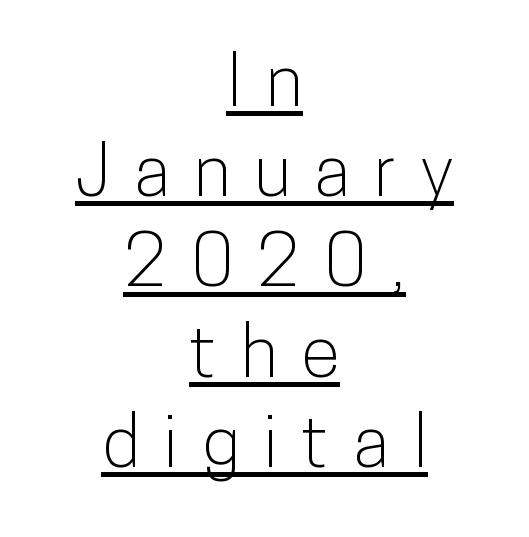
Q: Is the text italic (slanted)? A: No, it is upright.
Q: Is the typeface a serif or a sans-serif typeface? A: Sans-serif.
Q: Is the text underlined? A: Yes.
Q: How is the paragraph aligned? A: Centered.
Q: Is the spacing between letters normal or unusually wide? A: Unusually wide.
Q: Is the spacing between lines tight, normal or loose? A: Normal.
Q: Width (condensed, normal, or wide)? A: Condensed.
Q: Stroke contrast? A: Low.
Q: x-height? A: Medium.
Q: Monospaced? A: No.
